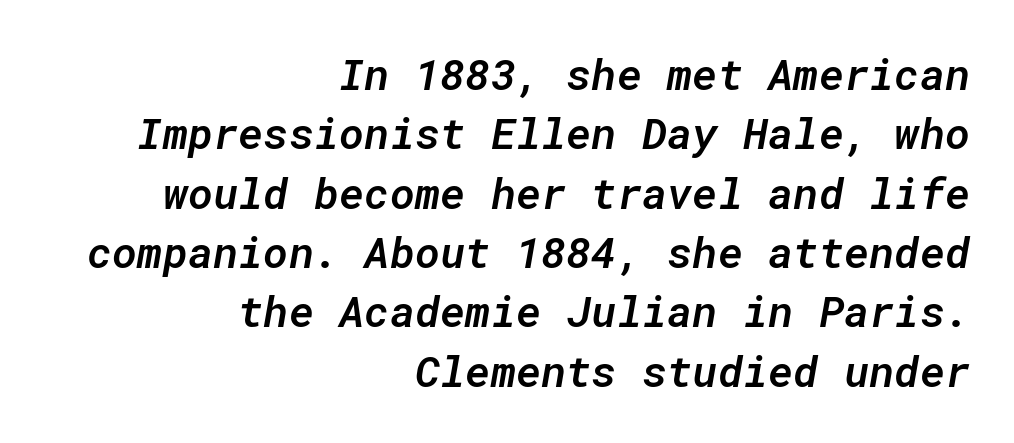
The image shows 43 px semibold type, italic (leaning right), monospaced; set right-aligned, normal line spacing (1.38x), normal letter spacing, not underlined; low stroke contrast and a medium x-height.
